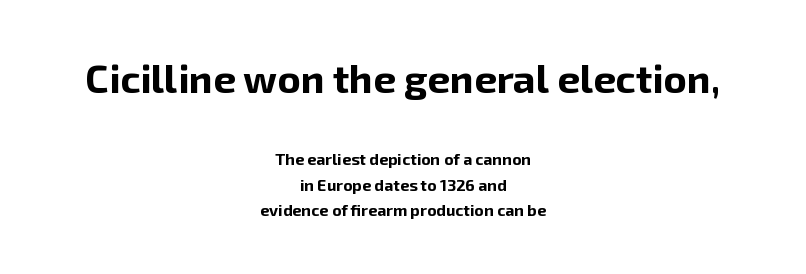
{"serif": "no", "italic": "no", "bold": "yes", "weight": "bold", "width": "normal", "stroke_contrast": "low", "x_height": "medium", "monospaced": "no", "underline": "no", "align": "center", "line_spacing": "normal", "line_spacing_ratio": 1.6, "letter_spacing": "normal", "letter_spacing_em": 0.0, "larger_block": "first", "size_ratio": 2.5, "glyph_px": 40}
